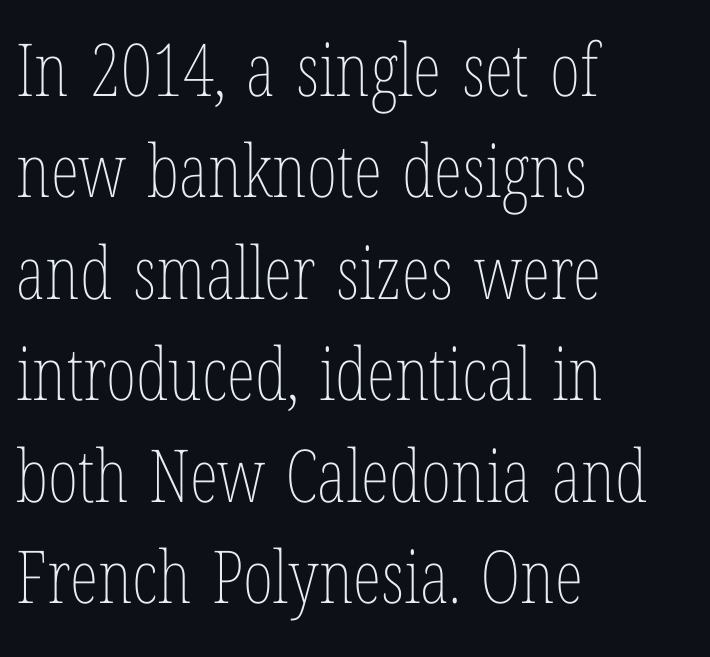
{"italic": "no", "bold": "no", "weight": "thin", "width": "condensed", "stroke_contrast": "low", "x_height": "medium", "monospaced": "no", "underline": "no", "align": "left", "line_spacing": "normal", "line_spacing_ratio": 1.39, "letter_spacing": "normal", "letter_spacing_em": 0.0, "glyph_px": 73}
